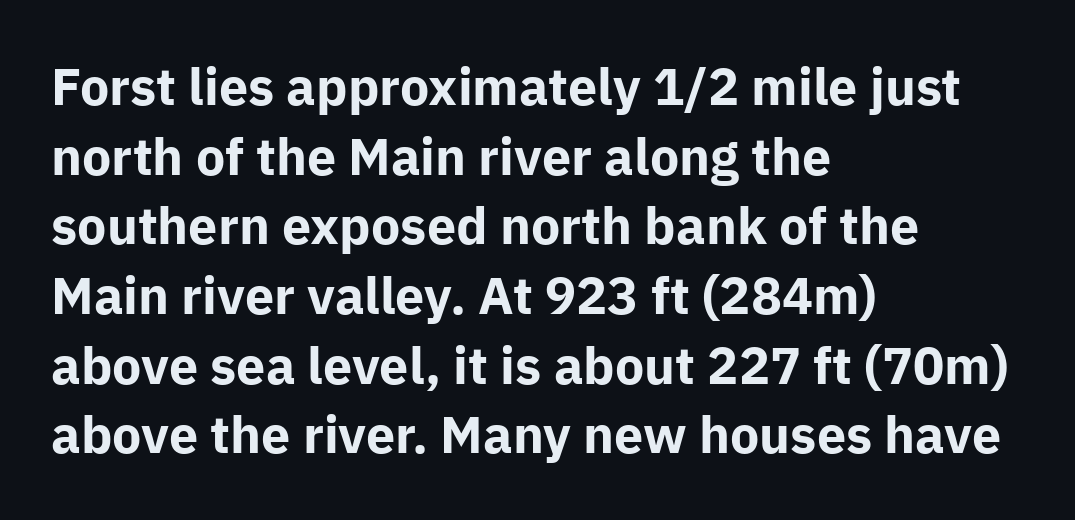
{"serif": "no", "italic": "no", "bold": "yes", "weight": "bold", "width": "normal", "stroke_contrast": "low", "x_height": "medium", "monospaced": "no", "underline": "no", "align": "left", "line_spacing": "normal", "line_spacing_ratio": 1.34, "letter_spacing": "normal", "letter_spacing_em": 0.0, "glyph_px": 52}
